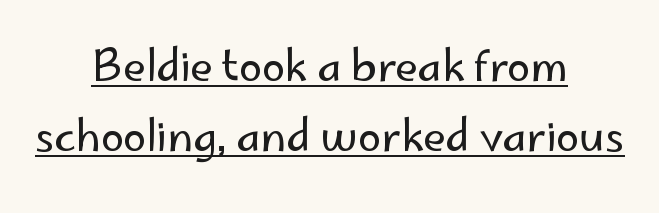
The image shows 42 px regular-weight sans-serif type, upright; set centered, normal line spacing (1.67x), normal letter spacing, underlined; low stroke contrast and a small x-height.
